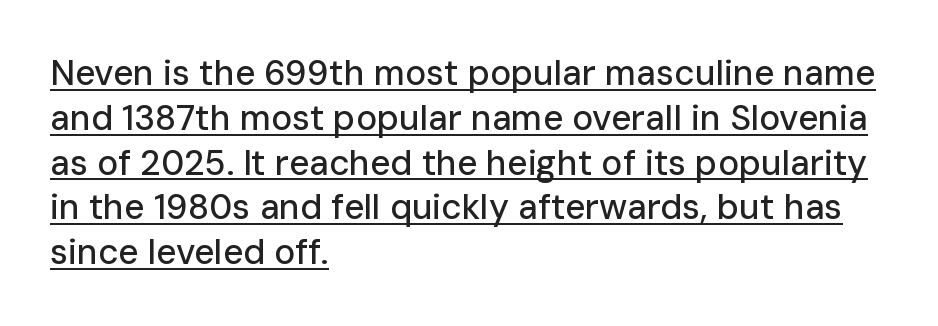
Q: Is the text italic (slanted)? A: No, it is upright.
Q: Is the typeface a serif or a sans-serif typeface? A: Sans-serif.
Q: Is the text underlined? A: Yes.
Q: How is the paragraph aligned? A: Left-aligned.
Q: Is the spacing between letters normal or unusually wide? A: Normal.
Q: Is the spacing between lines tight, normal or loose? A: Normal.
Q: Width (condensed, normal, or wide)? A: Normal.
Q: Stroke contrast? A: Low.
Q: x-height? A: Medium.
Q: Monospaced? A: No.
